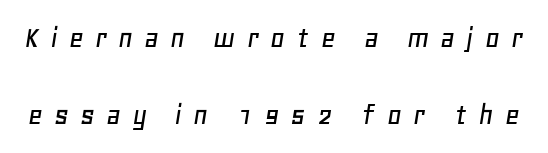
{"italic": "yes", "lean": "right", "slant_degrees": 11, "width": "normal", "stroke_contrast": "low", "x_height": "large", "monospaced": "no", "underline": "no", "line_spacing": "loose", "line_spacing_ratio": 2.4, "letter_spacing": "wide", "letter_spacing_em": 0.34, "glyph_px": 32}
